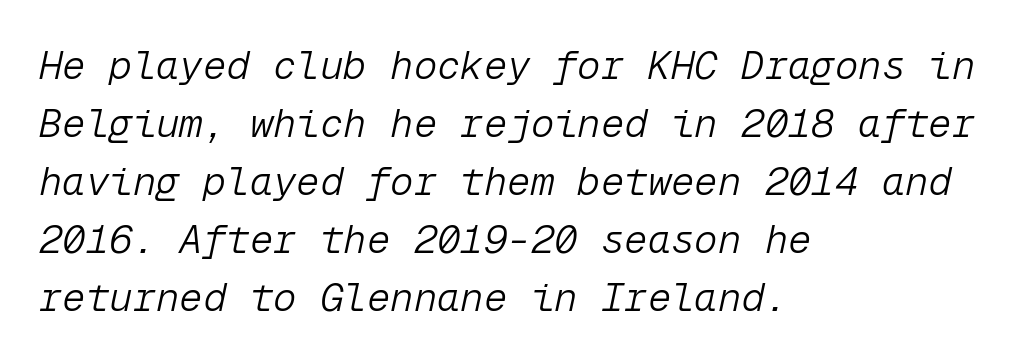
Q: Is the text bold? A: No.
Q: Is the text italic (slanted)? A: Yes, it leans right by about 12 degrees.
Q: Is the text underlined? A: No.
Q: How is the paragraph aligned? A: Left-aligned.
Q: Is the spacing between letters normal or unusually wide? A: Normal.
Q: Is the spacing between lines tight, normal or loose? A: Normal.
Q: Width (condensed, normal, or wide)? A: Normal.
Q: Stroke contrast? A: Low.
Q: x-height? A: Medium.
Q: Monospaced? A: Yes.
